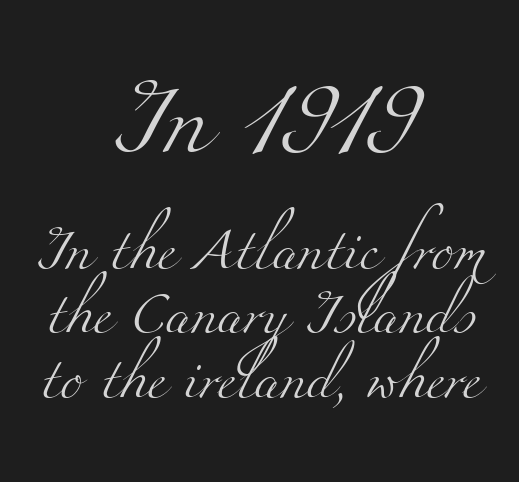
The letters sit at their default tracking, neither squeezed nor spread. Descender tails drop into unmarked territory. In this sample the first text group is rendered at the bigger scale. Vertical spacing — default.
